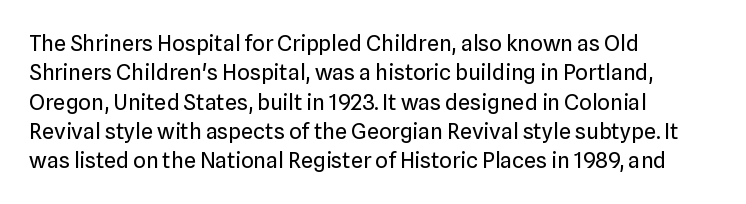
The image shows 22 px text type, upright; set left-aligned, normal line spacing (1.33x), normal letter spacing, not underlined.
